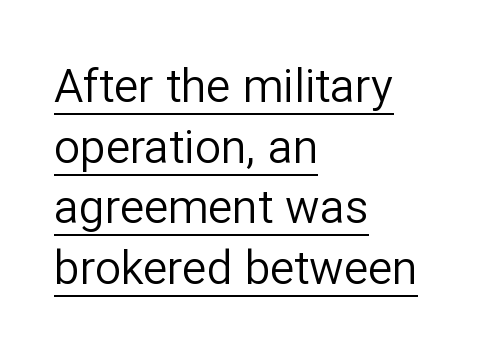
The space between consecutive lines is moderate. Each letter's strokes conclude bluntly, with no projecting serifs. When letters stand straight like this, we call the style roman or upright. The ragged edge is on the right, which tells us the setting is flush left. This is not heavy type; no bold has been used.
